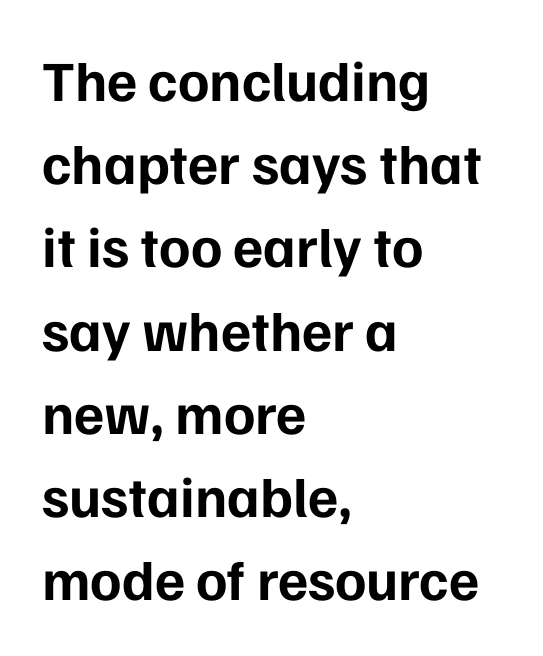
The paragraph shown leans on its left margin. Check under the words: just untouched page. In terms of letterform style, serifs are entirely absent. The passage shown is emphatically bold. Designer's note — italics off, roman on. The gaps between neighbouring characters are ordinary and unremarkable.
